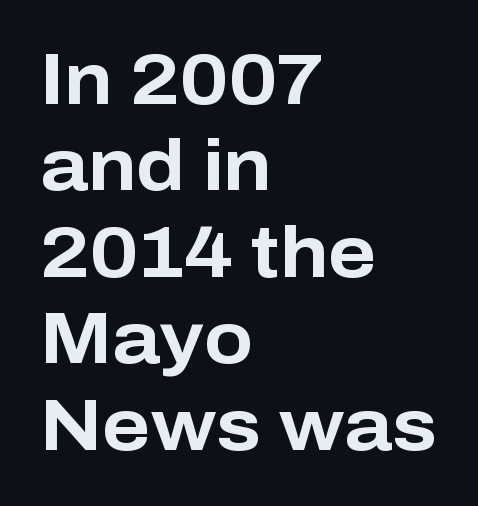
The image shows 72 px bold sans-serif type, upright; set left-aligned, line spacing 1.2x, normal letter spacing, not underlined; low stroke contrast and a medium x-height.
